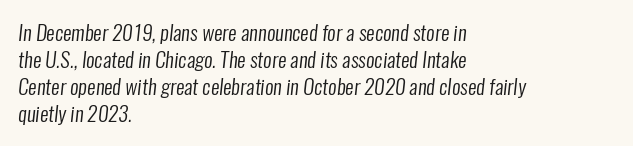
{"bold": "no", "underline": "no", "align": "left", "line_spacing": "normal", "line_spacing_ratio": 1.28, "letter_spacing": "normal", "letter_spacing_em": 0.0, "glyph_px": 21}
